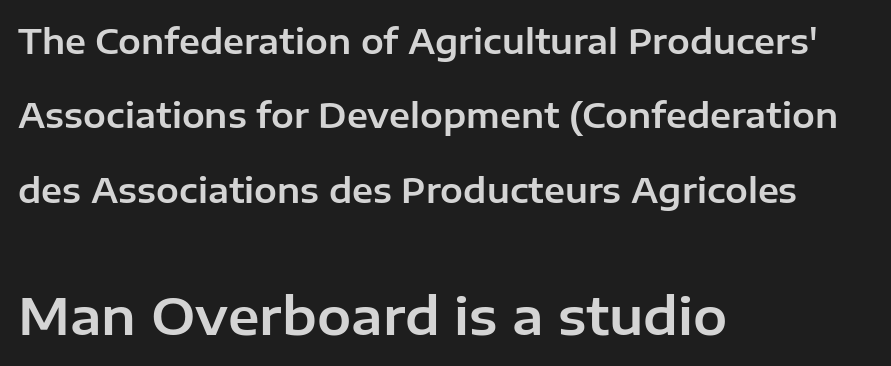
The image shows 51 px sans-serif type, upright; set left-aligned, loose line spacing (2.19x), normal letter spacing, not underlined; the second (bottom) block is 1.5x larger; low stroke contrast and a medium x-height.
